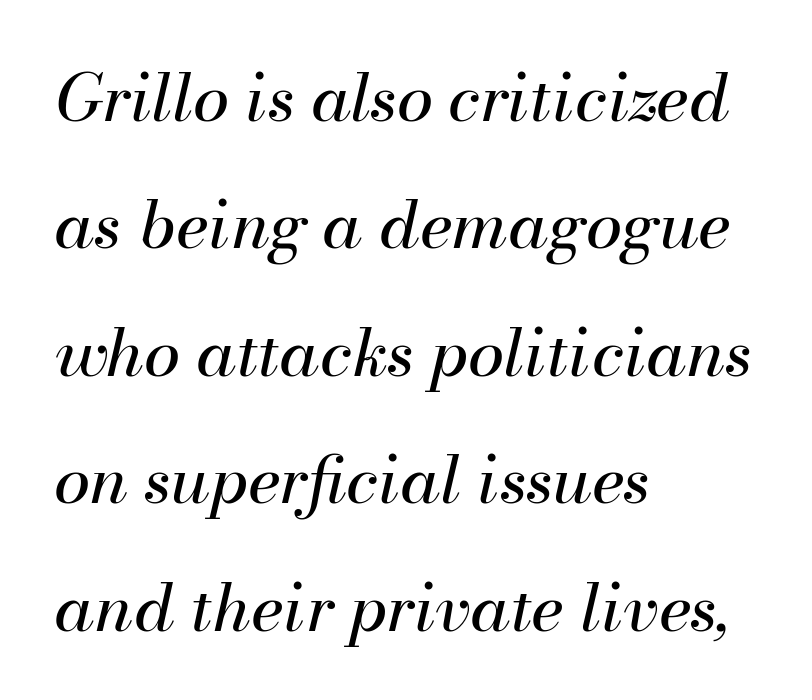
The image shows 66 px regular-weight type, italic (leaning right); set left-aligned, loose line spacing (1.93x), normal letter spacing, not underlined; medium stroke contrast and a small x-height.
